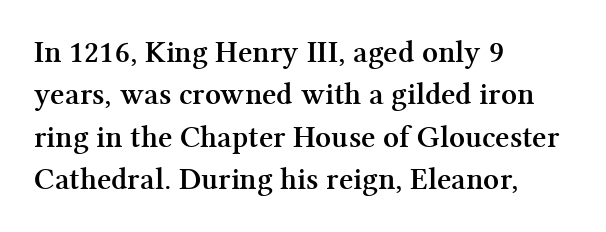
Note the varied advance widths — an 'i' is clearly narrower than an 'm'. Horizontal alignment here is leftward, the default for most running prose. These lines were composed using upright roman letters. Bold? Absolutely — the strokes are thick and heavy. The words here are not underlined.
